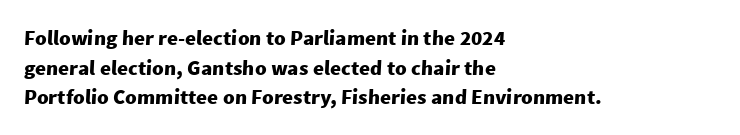
Q: Is the text bold? A: Yes.
Q: Is the text underlined? A: No.
Q: How is the paragraph aligned? A: Left-aligned.
Q: Is the spacing between letters normal or unusually wide? A: Normal.
Q: Is the spacing between lines tight, normal or loose? A: Normal.
